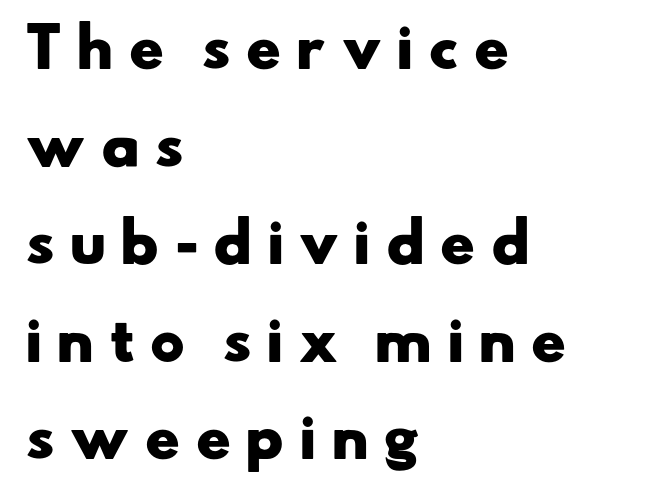
The image shows 53 px heavy, wide sans-serif type; set left-aligned, line spacing 1.84x, unusually wide letter spacing (+0.26 em), not underlined; low stroke contrast and a small x-height.
